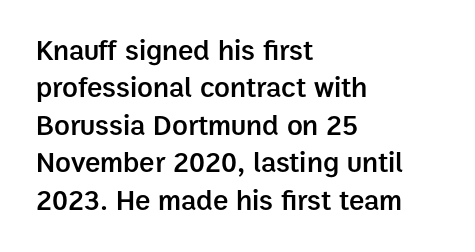
The image shows 29 px semibold sans-serif type, upright; set left-aligned, normal line spacing (1.29x), normal letter spacing, not underlined; low stroke contrast and a medium x-height.
